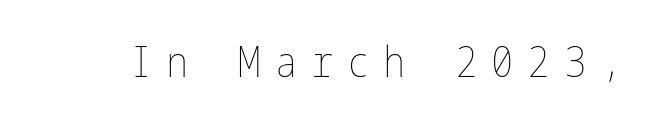
Characters remain perfectly vertical along every line. You could only call the tracking loose — the letters float apart. Counters stay open thanks to moderate or lighter strokes. Plain, unruled lines of type.
